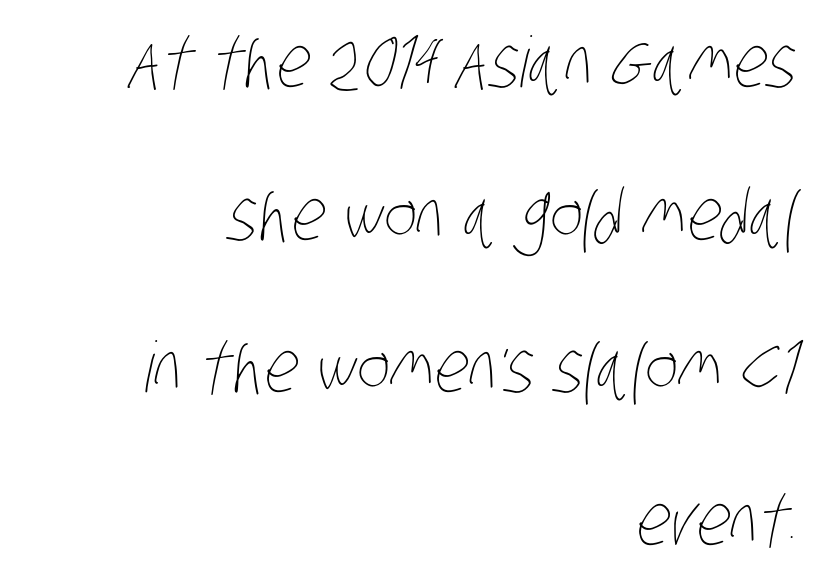
{"bold": "no", "weight": "thin", "width": "condensed", "stroke_contrast": "low", "x_height": "large", "monospaced": "no", "underline": "no", "align": "right", "line_spacing": "loose", "line_spacing_ratio": 2.18, "letter_spacing": "normal", "letter_spacing_em": 0.0, "glyph_px": 70}
